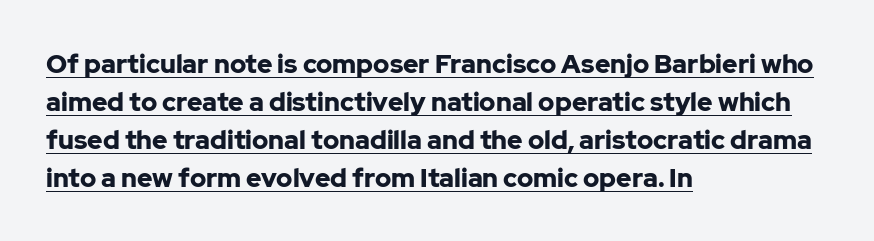
Q: Is the text bold? A: Yes.
Q: Is the text italic (slanted)? A: No, it is upright.
Q: Is the text underlined? A: Yes.
Q: How is the paragraph aligned? A: Left-aligned.
Q: Is the spacing between letters normal or unusually wide? A: Normal.
Q: Is the spacing between lines tight, normal or loose? A: Normal.
